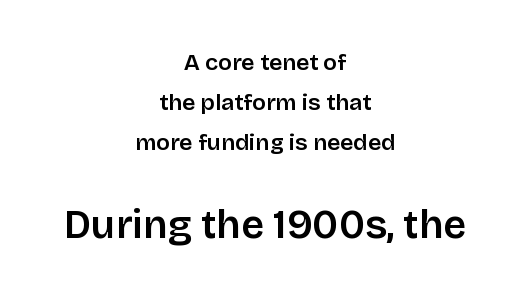
Q: Is the text italic (slanted)? A: No, it is upright.
Q: Is the typeface a serif or a sans-serif typeface? A: Sans-serif.
Q: Is the text underlined? A: No.
Q: How is the paragraph aligned? A: Centered.
Q: Is the spacing between letters normal or unusually wide? A: Normal.
Q: Which block of text is set in a larger size, the first (top) or the second (bottom)? A: The second (bottom) one.
Q: Width (condensed, normal, or wide)? A: Normal.
Q: Stroke contrast? A: Low.
Q: x-height? A: Large.
Q: Monospaced? A: No.
